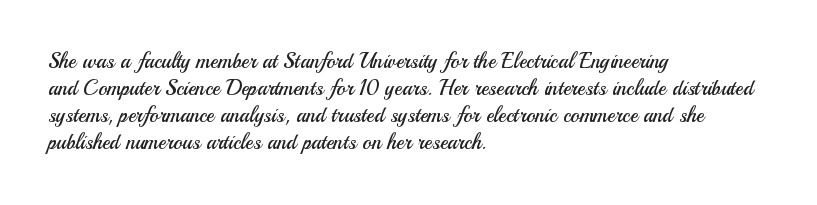
{"bold": "no", "underline": "no", "align": "left", "line_spacing": "normal", "line_spacing_ratio": 1.29, "letter_spacing": "normal", "letter_spacing_em": 0.0, "glyph_px": 21}
